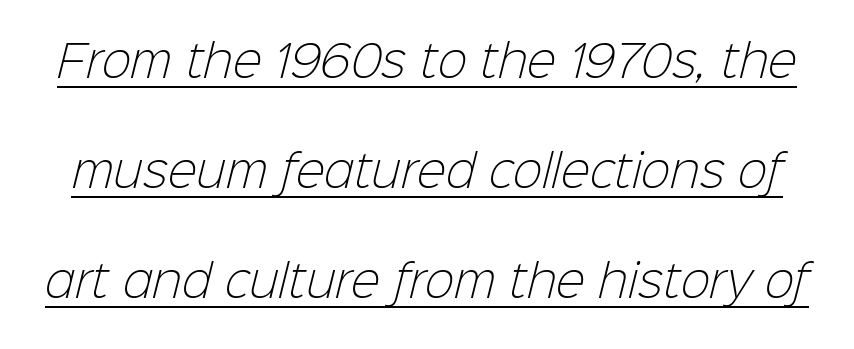
{"serif": "no", "bold": "no", "weight": "light", "width": "normal", "stroke_contrast": "low", "x_height": "medium", "monospaced": "no", "underline": "yes", "line_spacing": "loose", "line_spacing_ratio": 2.5, "letter_spacing": "normal", "letter_spacing_em": 0.0, "glyph_px": 44}
